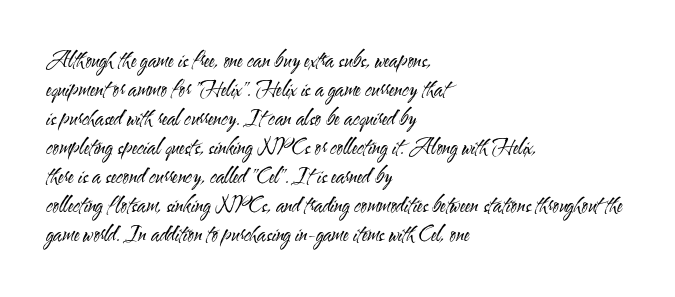
{"bold": "no", "underline": "no", "align": "left", "line_spacing": "normal", "line_spacing_ratio": 1.38, "letter_spacing": "normal", "letter_spacing_em": 0.0, "glyph_px": 21}
